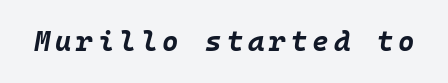
The glyphs look as if they've been sheared to an angle. The baseline area is clear. Does the weight exceed regular? Yes, all the way to bold. A typesetter would call this monospace, since all characters share one set width.
